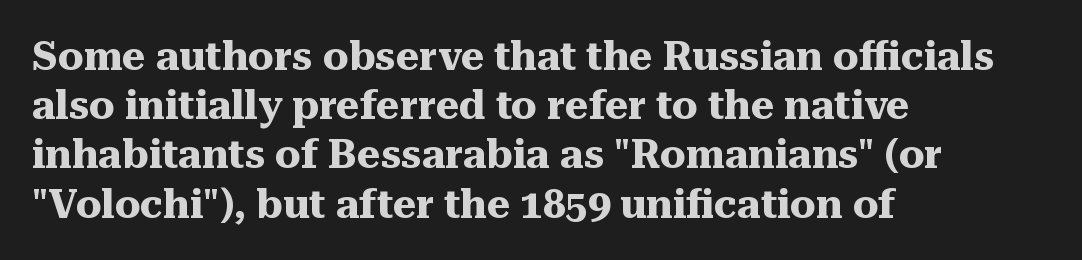
{"serif": "yes", "italic": "no", "bold": "yes", "weight": "heavy", "width": "normal", "stroke_contrast": "medium", "x_height": "medium", "monospaced": "no", "underline": "no", "align": "left", "line_spacing_ratio": 1.23, "letter_spacing": "normal", "letter_spacing_em": 0.0, "glyph_px": 40}
